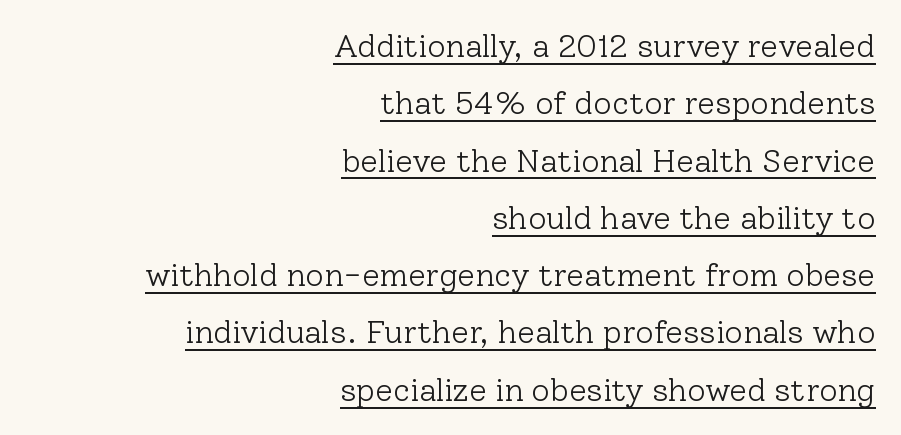
{"serif": "yes", "italic": "no", "bold": "no", "weight": "light", "width": "normal", "stroke_contrast": "low", "x_height": "medium", "monospaced": "no", "underline": "yes", "align": "right", "line_spacing_ratio": 1.79, "letter_spacing": "normal", "letter_spacing_em": 0.0, "glyph_px": 32}
